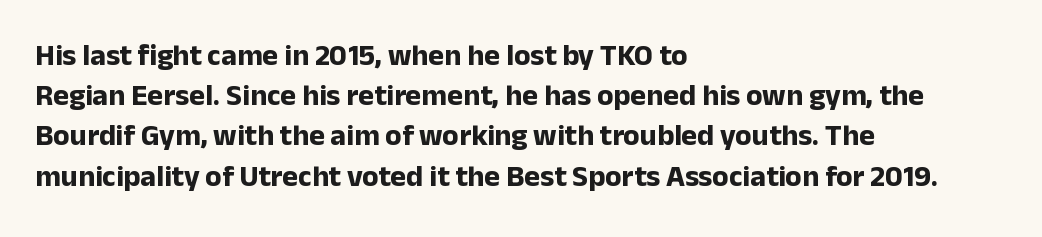
Q: Is the text bold? A: Yes.
Q: Is the text italic (slanted)? A: No, it is upright.
Q: Is the typeface a serif or a sans-serif typeface? A: Sans-serif.
Q: Is the text underlined? A: No.
Q: How is the paragraph aligned? A: Left-aligned.
Q: Is the spacing between letters normal or unusually wide? A: Normal.
Q: Is the spacing between lines tight, normal or loose? A: Normal.
Q: Width (condensed, normal, or wide)? A: Normal.
Q: Stroke contrast? A: Low.
Q: x-height? A: Medium.
Q: Monospaced? A: No.
